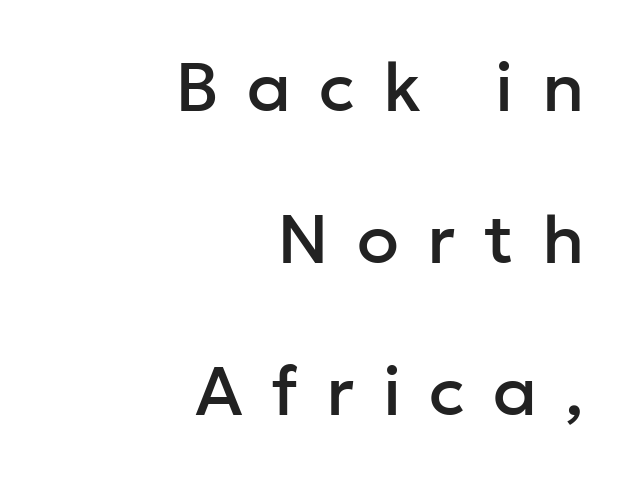
Q: Is the text italic (slanted)? A: No, it is upright.
Q: Is the typeface a serif or a sans-serif typeface? A: Sans-serif.
Q: Is the text underlined? A: No.
Q: How is the paragraph aligned? A: Right-aligned.
Q: Is the spacing between letters normal or unusually wide? A: Unusually wide.
Q: Is the spacing between lines tight, normal or loose? A: Loose.
Q: Width (condensed, normal, or wide)? A: Normal.
Q: Stroke contrast? A: Low.
Q: x-height? A: Medium.
Q: Monospaced? A: No.
